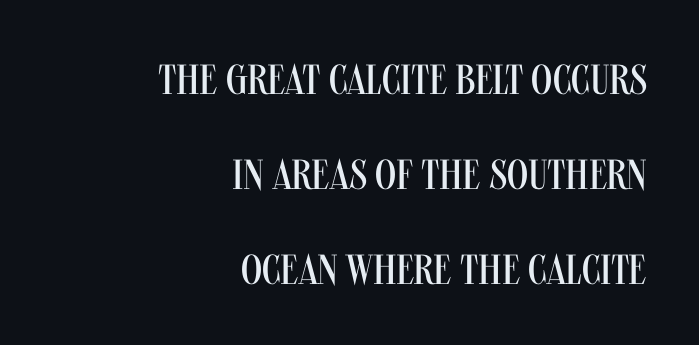
These lines keep a tight, regular rhythm from letter to letter. Does the copy run flush right? Yes — the right margin is perfectly even. The rendering uses a large line-height, opening up the rows. You could not count columns in this text — the font is proportionally spaced. Nothing sits at the stroke ends, so this counts as sans-serif.
